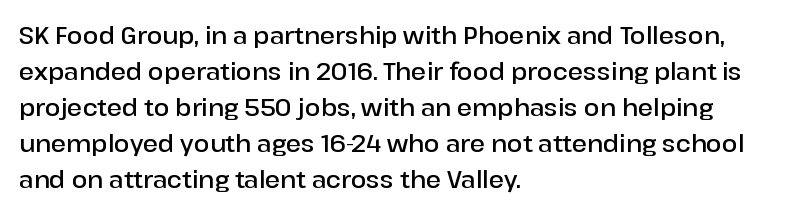
{"italic": "no", "bold": "semi", "underline": "no", "align": "left", "line_spacing": "normal", "line_spacing_ratio": 1.56, "letter_spacing": "normal", "letter_spacing_em": 0.0, "glyph_px": 23}
